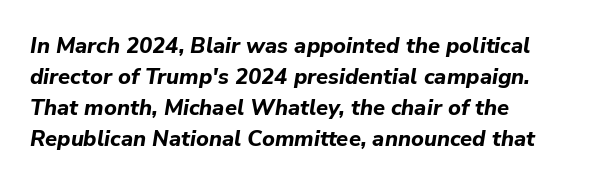
The image shows 22 px bold type, italic (leaning right); set left-aligned, normal line spacing (1.41x), normal letter spacing, not underlined.
